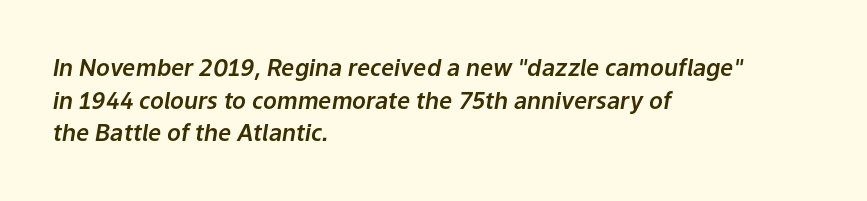
The image shows 23 px text type, italic (leaning right); set left-aligned, normal line spacing (1.42x), normal letter spacing, not underlined.
